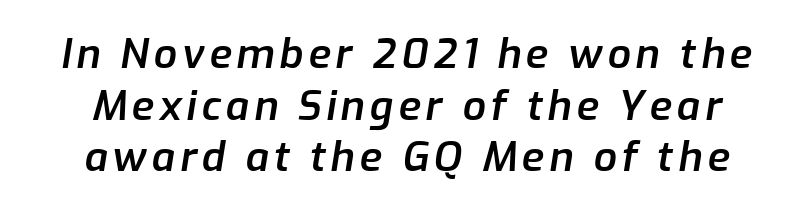
The image shows 41 px semibold type, italic (leaning right); set normal line spacing (1.26x), not underlined; low stroke contrast and a medium x-height.
